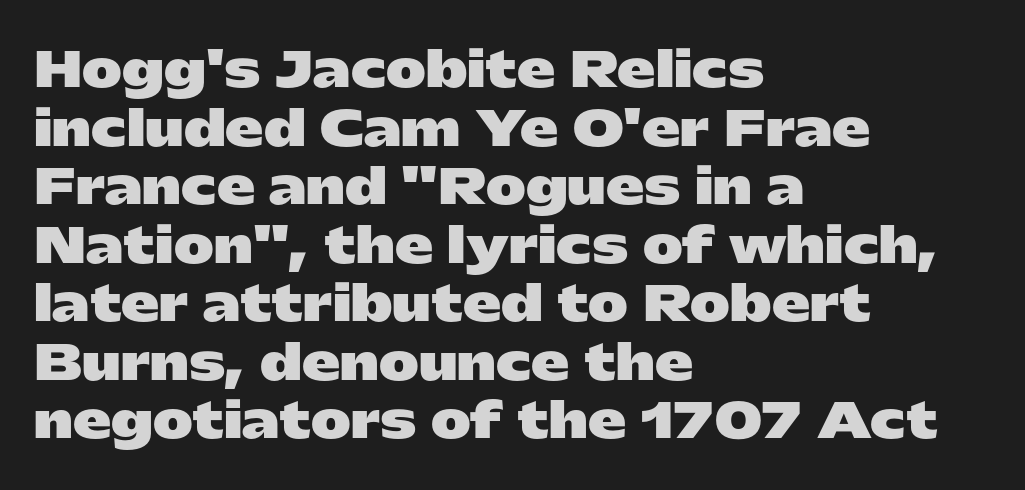
{"serif": "no", "italic": "no", "bold": "yes", "weight": "heavy", "width": "wide", "stroke_contrast": "low", "x_height": "medium", "monospaced": "no", "underline": "no", "align": "left", "line_spacing_ratio": 1.22, "letter_spacing": "normal", "letter_spacing_em": 0.0, "glyph_px": 48}
